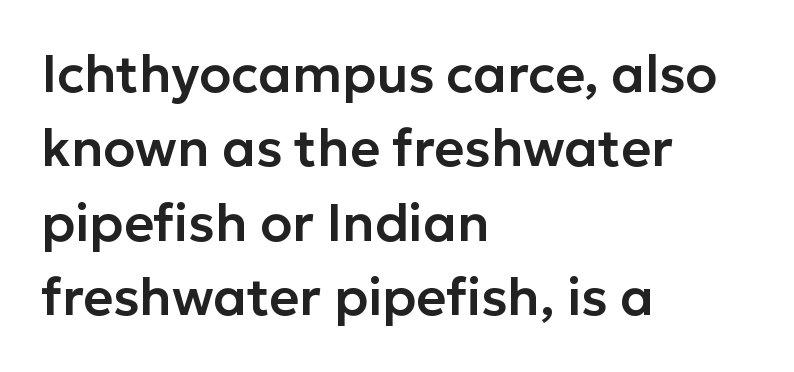
Clear beneath every line of the passage. Where is the straight margin? On the left. Regular leading. Do the characters align in a grid? No, the font is proportional. Observe the absence of serifs on each vertical stroke in this sample. Quick note: not italic, upright.
